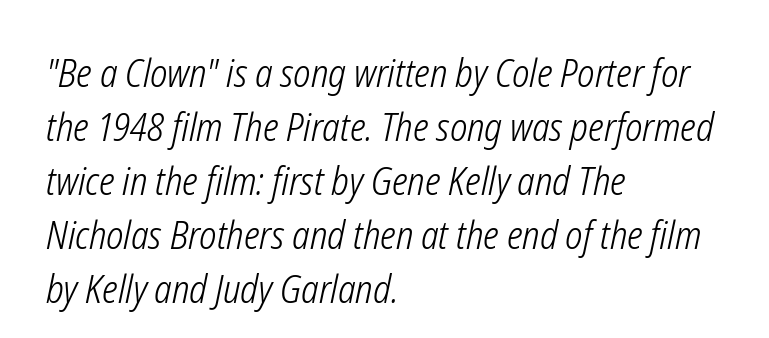
{"italic": "yes", "lean": "right", "slant_degrees": 12, "bold": "no", "weight": "light", "width": "condensed", "stroke_contrast": "low", "x_height": "medium", "monospaced": "no", "underline": "no", "align": "left", "line_spacing": "normal", "line_spacing_ratio": 1.42, "letter_spacing": "normal", "letter_spacing_em": 0.0, "glyph_px": 38}
